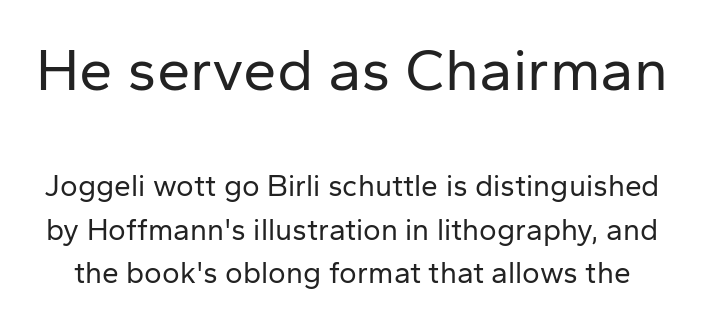
The image shows 60 px regular-weight sans-serif type, upright; set normal line spacing (1.44x), normal letter spacing, not underlined; the first (top) block is 2.0x larger; low stroke contrast and a medium x-height.
